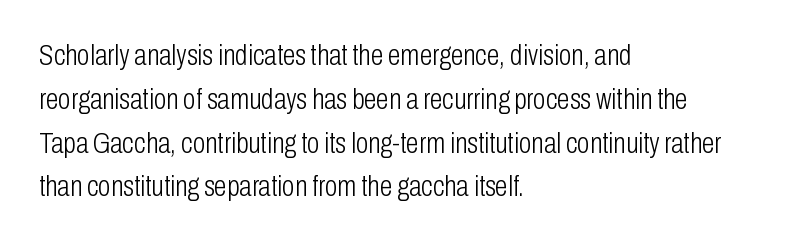
{"serif": "no", "italic": "no", "bold": "no", "weight": "light", "width": "condensed", "stroke_contrast": "low", "x_height": "medium", "monospaced": "no", "underline": "no", "align": "left", "line_spacing": "normal", "line_spacing_ratio": 1.51, "letter_spacing": "normal", "letter_spacing_em": 0.0, "glyph_px": 29}
